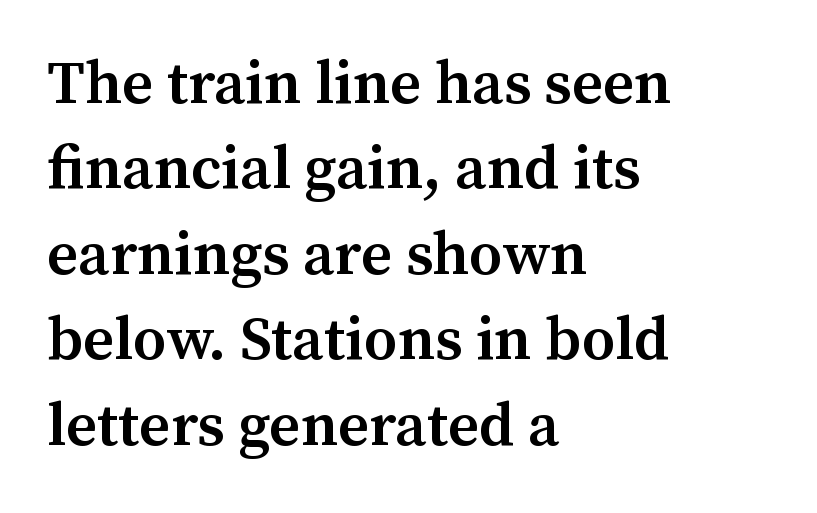
Q: Is the text bold? A: Semi-bold.
Q: Is the text italic (slanted)? A: No, it is upright.
Q: Is the typeface a serif or a sans-serif typeface? A: Serif.
Q: Is the text underlined? A: No.
Q: How is the paragraph aligned? A: Left-aligned.
Q: Is the spacing between letters normal or unusually wide? A: Normal.
Q: Is the spacing between lines tight, normal or loose? A: Normal.
Q: Width (condensed, normal, or wide)? A: Normal.
Q: Stroke contrast? A: Medium.
Q: x-height? A: Medium.
Q: Monospaced? A: No.
